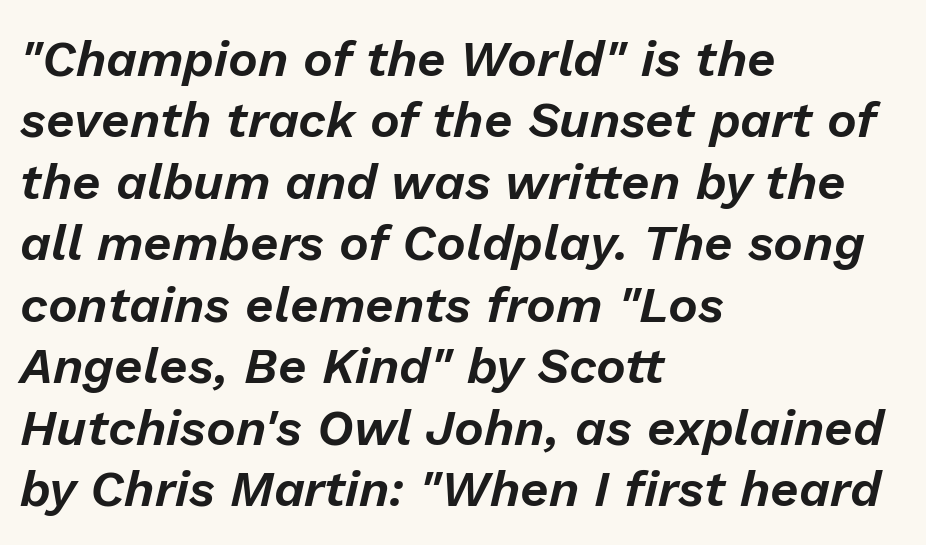
The image shows 50 px text type, italic (leaning right); set left-aligned, line spacing 1.23x, normal letter spacing, not underlined; low stroke contrast and a medium x-height.
